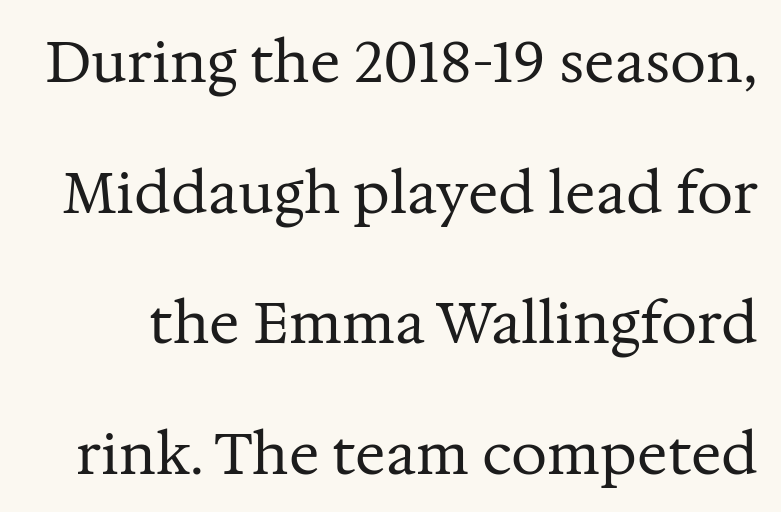
{"serif": "yes", "italic": "no", "bold": "no", "weight": "regular", "width": "normal", "stroke_contrast": "medium", "x_height": "medium", "monospaced": "no", "underline": "no", "line_spacing": "loose", "line_spacing_ratio": 2.29, "letter_spacing": "normal", "letter_spacing_em": 0.0, "glyph_px": 57}
